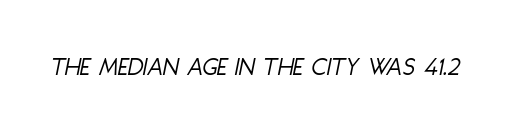
The image shows 27 px text type, italic (leaning right); set normal letter spacing, not underlined.
